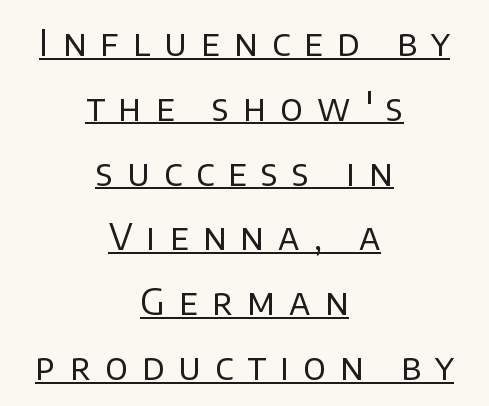
Honestly, the letter spacing is so wide it's the main thing you notice. This is underlined copy, the kind a proofreader might mark for attention. A student would call this center alignment; a typographer would say set centered. Designer's note — italics off, roman on.
